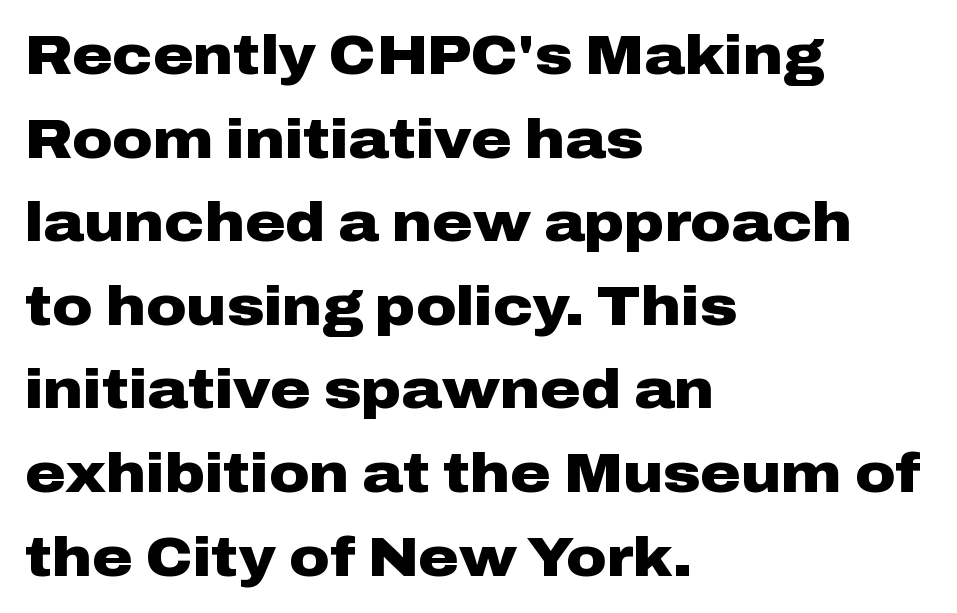
The image shows 55 px heavy, wide sans-serif type, upright; set left-aligned, normal line spacing (1.52x), normal letter spacing, not underlined; low stroke contrast and a medium x-height.
